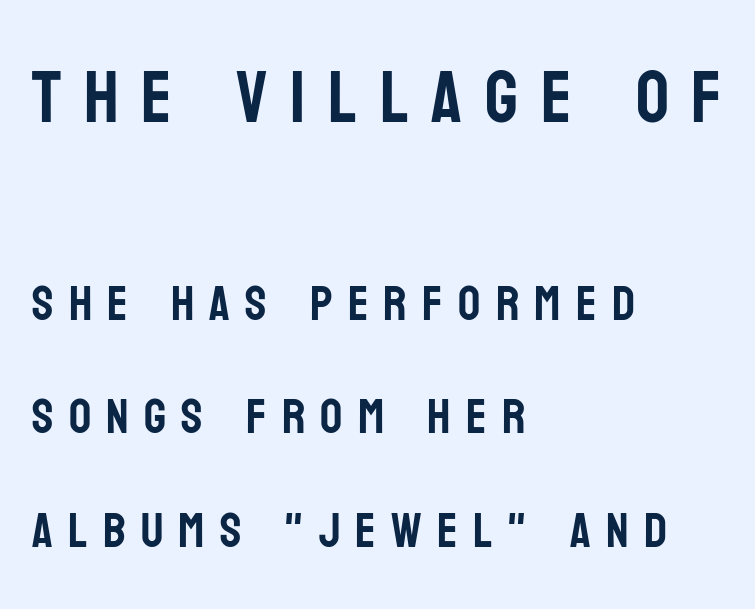
Look at the tracking — it's clearly loosened, letters drifting apart. Successive baselines arrive slowly, with a big drop between each. The text block is weighted toward the left margin, trailing off unevenly rightward. Is this a fixed-width face? No — the glyphs have proportional, varying widths.
